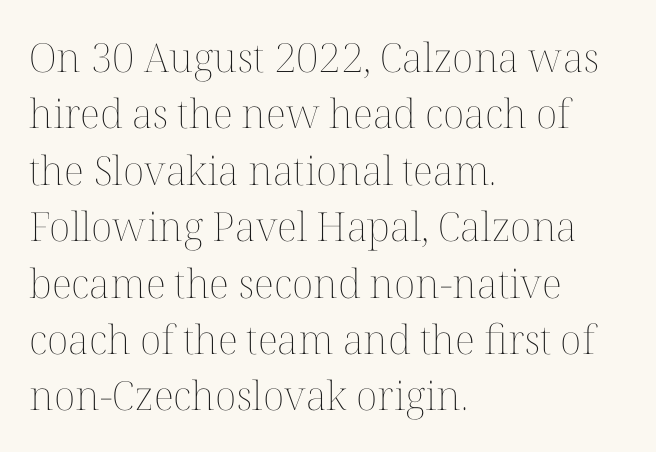
{"italic": "no", "bold": "no", "weight": "thin", "width": "normal", "stroke_contrast": "medium", "x_height": "medium", "monospaced": "no", "underline": "no", "align": "left", "line_spacing": "normal", "line_spacing_ratio": 1.41, "letter_spacing": "normal", "letter_spacing_em": 0.0, "glyph_px": 40}
